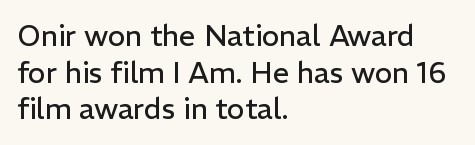
The image shows 29 px regular-weight sans-serif type, upright; set left-aligned, normal line spacing (1.26x), normal letter spacing, not underlined; low stroke contrast and a medium x-height.
